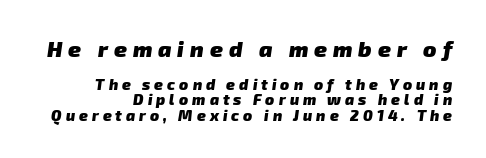
{"bold": "yes", "underline": "no", "align": "right", "line_spacing": "tight", "line_spacing_ratio": 1.02, "letter_spacing": "wide", "letter_spacing_em": 0.27, "larger_block": "first", "size_ratio": 1.47, "glyph_px": 22}
